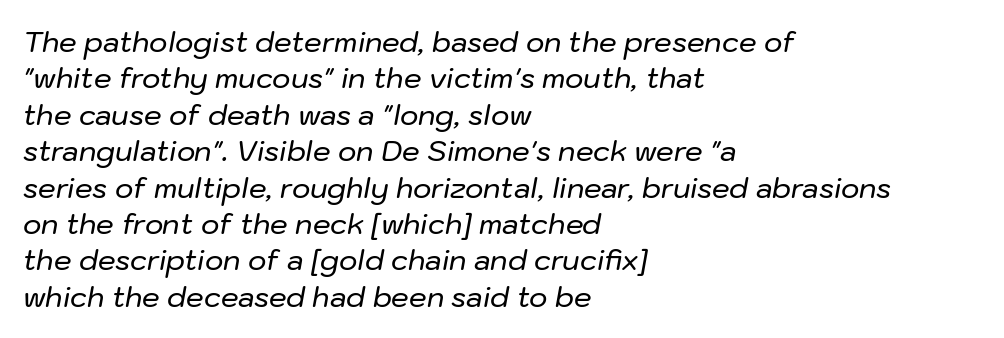
The image shows 28 px text type, italic (leaning right); set left-aligned, normal line spacing (1.3x), normal letter spacing, not underlined; low stroke contrast and a medium x-height.
